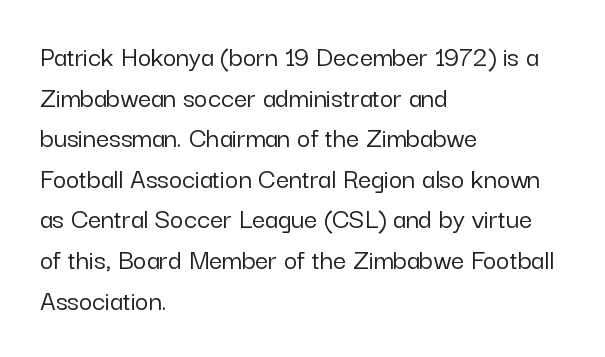
The image shows 29 px sans-serif type, upright; set left-aligned, normal line spacing (1.4x), normal letter spacing, not underlined; low stroke contrast and a medium x-height.
